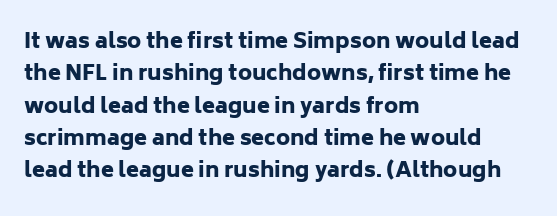
Q: Is the text bold? A: Yes.
Q: Is the text italic (slanted)? A: No, it is upright.
Q: Is the text underlined? A: No.
Q: How is the paragraph aligned? A: Left-aligned.
Q: Is the spacing between letters normal or unusually wide? A: Normal.
Q: Is the spacing between lines tight, normal or loose? A: Normal.
